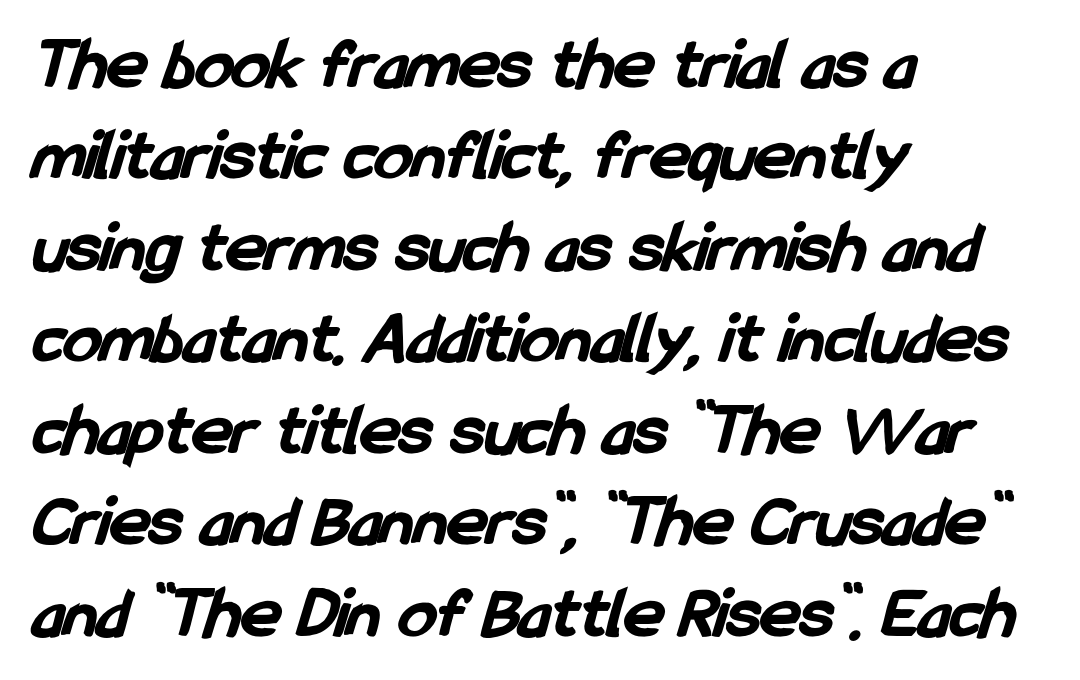
The image shows 75 px bold, condensed sans-serif type; set left-aligned, line spacing 1.22x, normal letter spacing, not underlined; low stroke contrast and a medium x-height.
